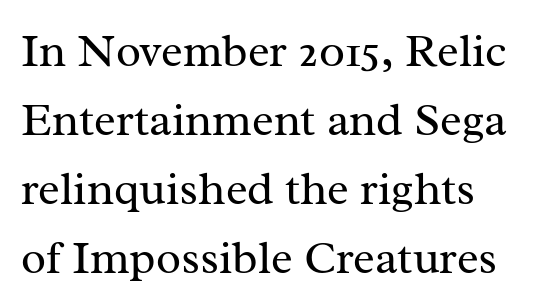
Words float on clear page, feet unadorned. This block has exactly the height ordinary leading produces. The weight tops out at a normal text grade. Typographically, this falls in the serif category. Character widths vary here, with narrow letters taking less room than wide ones. Look at the tracking — it's just the regular setting, nothing added.
